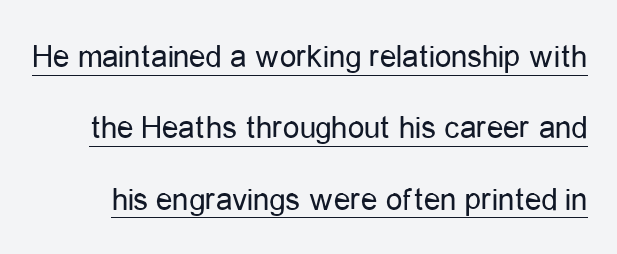
Does extra space separate the letters? No, they use regular spacing. A typesetter would call this proportional, since set widths differ per character. Quick note: not italic, upright. Quick note: underline on. A great deal of white space separates one row of letters from the next.
